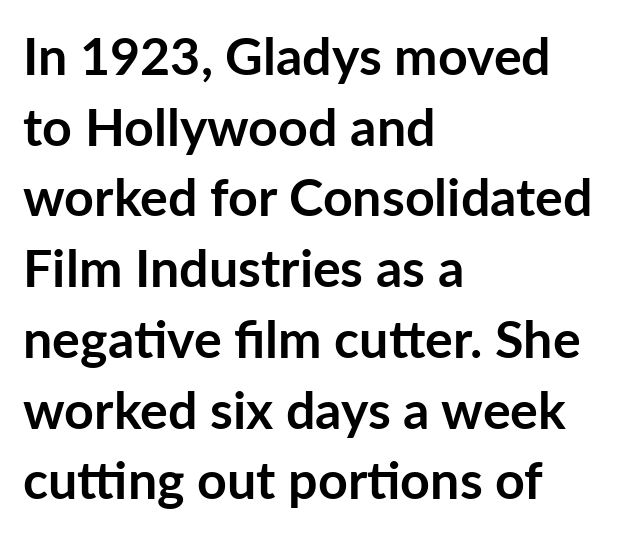
{"serif": "no", "italic": "no", "bold": "yes", "weight": "semibold", "width": "normal", "stroke_contrast": "low", "x_height": "medium", "monospaced": "no", "underline": "no", "align": "left", "line_spacing": "normal", "line_spacing_ratio": 1.36, "letter_spacing": "normal", "letter_spacing_em": 0.0, "glyph_px": 52}
